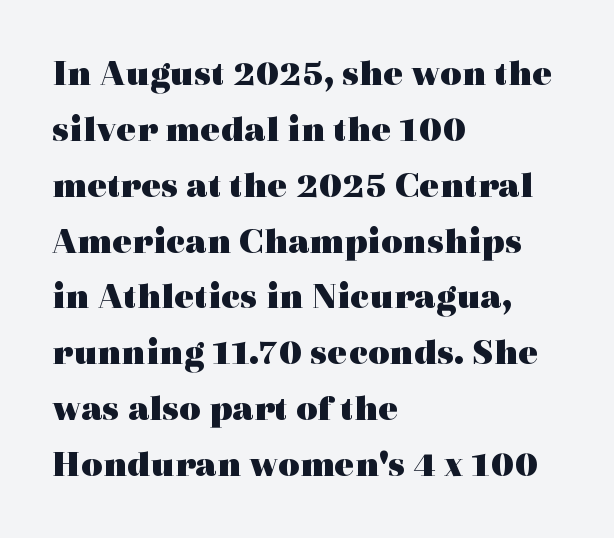
The image shows 37 px heavy, wide serif type, upright; set left-aligned, normal line spacing (1.51x), normal letter spacing, not underlined; a medium x-height.
